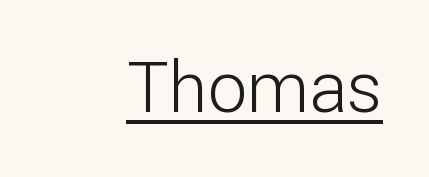
{"serif": "no", "italic": "no", "bold": "no", "weight": "light", "width": "normal", "stroke_contrast": "low", "x_height": "medium", "monospaced": "no", "underline": "yes", "letter_spacing": "normal", "letter_spacing_em": 0.0, "glyph_px": 70}
